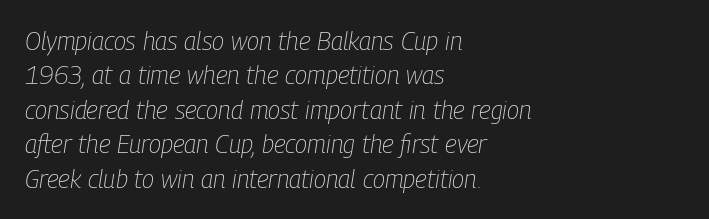
The image shows 25 px text type, italic (leaning right); set left-aligned, normal line spacing (1.38x), normal letter spacing, not underlined.
